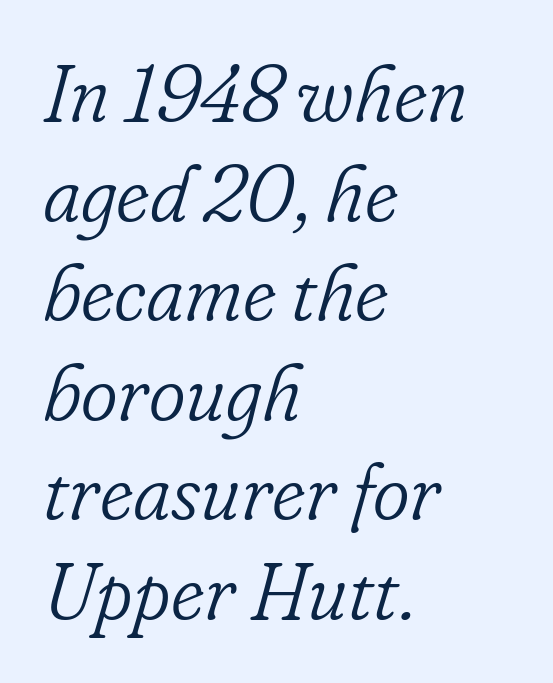
Q: Is the text bold? A: No.
Q: Is the text italic (slanted)? A: Yes, it leans right by about 16 degrees.
Q: Is the typeface a serif or a sans-serif typeface? A: Serif.
Q: Is the text underlined? A: No.
Q: How is the paragraph aligned? A: Left-aligned.
Q: Is the spacing between letters normal or unusually wide? A: Normal.
Q: Is the spacing between lines tight, normal or loose? A: Normal.
Q: Width (condensed, normal, or wide)? A: Normal.
Q: Stroke contrast? A: Low.
Q: x-height? A: Small.
Q: Monospaced? A: No.
